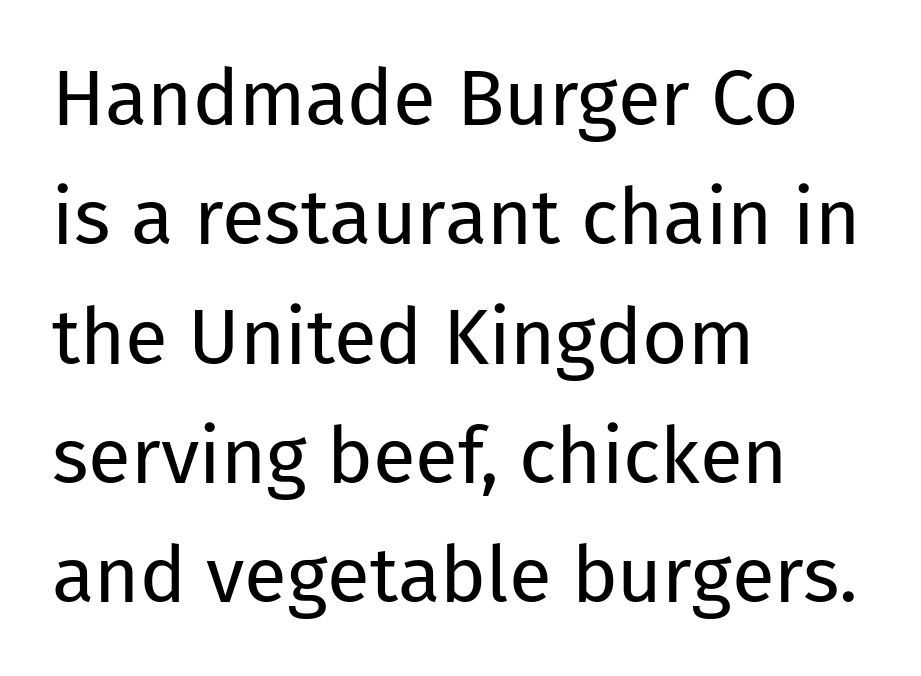
The image shows 78 px regular-weight sans-serif type, upright; set left-aligned, normal line spacing (1.53x), normal letter spacing, not underlined; low stroke contrast and a medium x-height.
